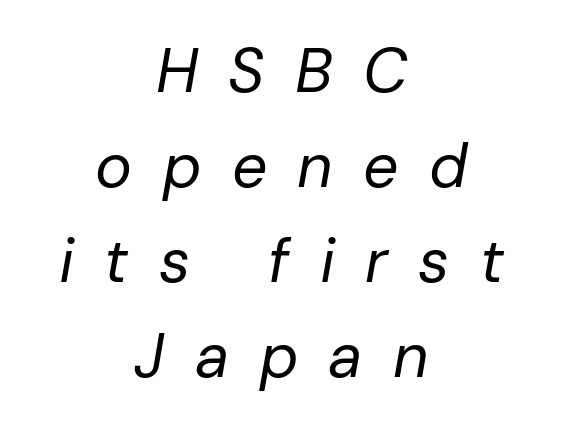
The image shows 62 px regular-weight type, italic (leaning right); set centered, normal line spacing (1.53x), unusually wide letter spacing (+0.49 em), not underlined; low stroke contrast and a medium x-height.
